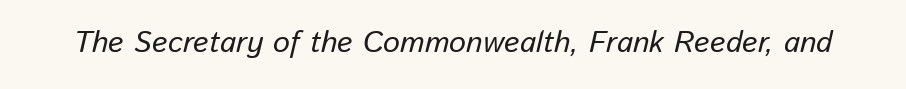
The image shows 30 px text type, italic (leaning right); set normal letter spacing, not underlined; low stroke contrast and a medium x-height.
